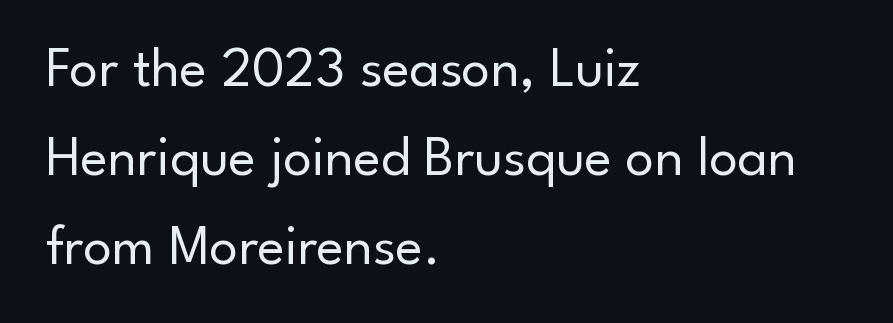
{"serif": "no", "italic": "no", "bold": "no", "weight": "regular", "width": "normal", "stroke_contrast": "low", "x_height": "small", "monospaced": "no", "underline": "no", "align": "left", "line_spacing": "normal", "line_spacing_ratio": 1.56, "letter_spacing": "normal", "letter_spacing_em": 0.0, "glyph_px": 57}
